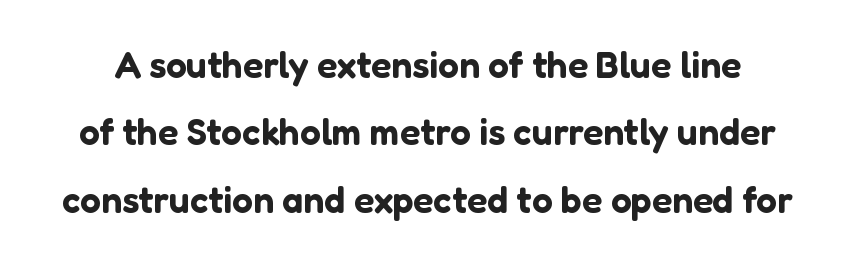
Do the characters align in a grid? No, the font is proportional. Glance below the letters and you will spot only blank space. Characters follow at the spacing the type designer built in. The type sits square on the baseline with zero lean.
